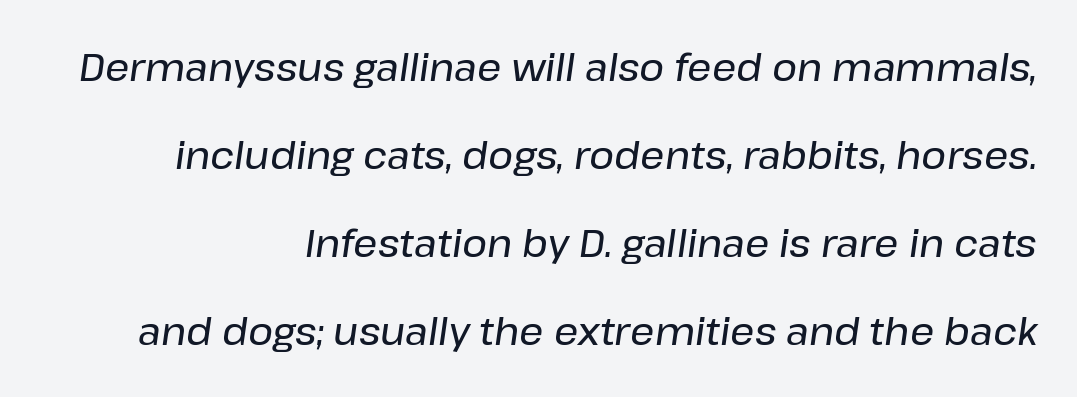
Q: Is the text italic (slanted)? A: Yes, it leans right by about 8 degrees.
Q: Is the text underlined? A: No.
Q: How is the paragraph aligned? A: Right-aligned.
Q: Is the spacing between letters normal or unusually wide? A: Normal.
Q: Is the spacing between lines tight, normal or loose? A: Loose.
Q: Width (condensed, normal, or wide)? A: Normal.
Q: Stroke contrast? A: Low.
Q: x-height? A: Medium.
Q: Monospaced? A: No.
